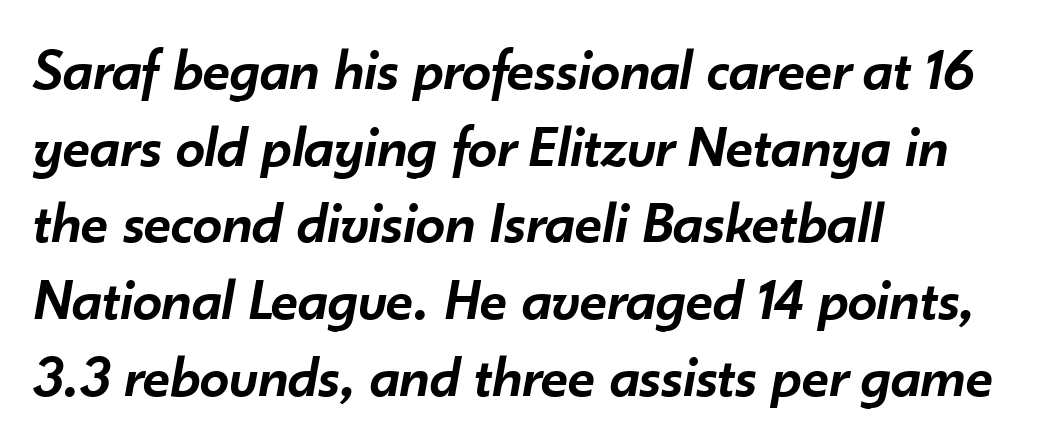
{"italic": "yes", "lean": "right", "slant_degrees": 10, "bold": "semi", "weight": "semibold", "width": "normal", "stroke_contrast": "low", "x_height": "small", "monospaced": "no", "underline": "no", "align": "left", "line_spacing": "normal", "line_spacing_ratio": 1.3, "letter_spacing": "normal", "letter_spacing_em": 0.0, "glyph_px": 59}
